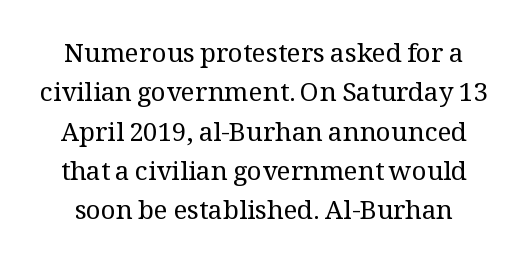
Q: Is the text bold? A: No.
Q: Is the text italic (slanted)? A: No, it is upright.
Q: Is the text underlined? A: No.
Q: Is the spacing between letters normal or unusually wide? A: Normal.
Q: Is the spacing between lines tight, normal or loose? A: Normal.
